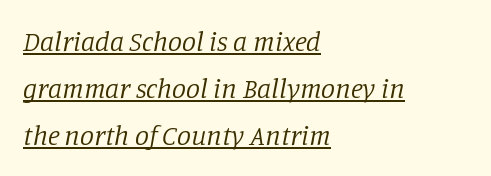
The image shows 28 px regular-weight serif type, italic (leaning right); set left-aligned, normal line spacing (1.68x), normal letter spacing, underlined; low stroke contrast and a large x-height.
